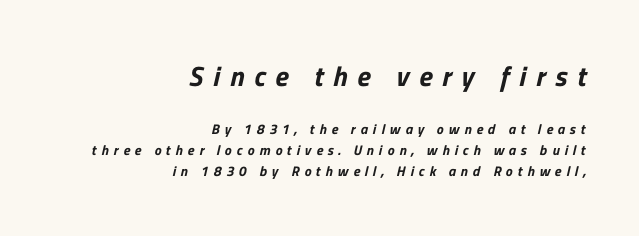
{"serif": "no", "width": "normal", "stroke_contrast": "low", "x_height": "medium", "monospaced": "no", "underline": "no", "align": "right", "line_spacing": "normal", "line_spacing_ratio": 1.49, "letter_spacing": "wide", "letter_spacing_em": 0.35, "larger_block": "first", "size_ratio": 2.0, "glyph_px": 28}
